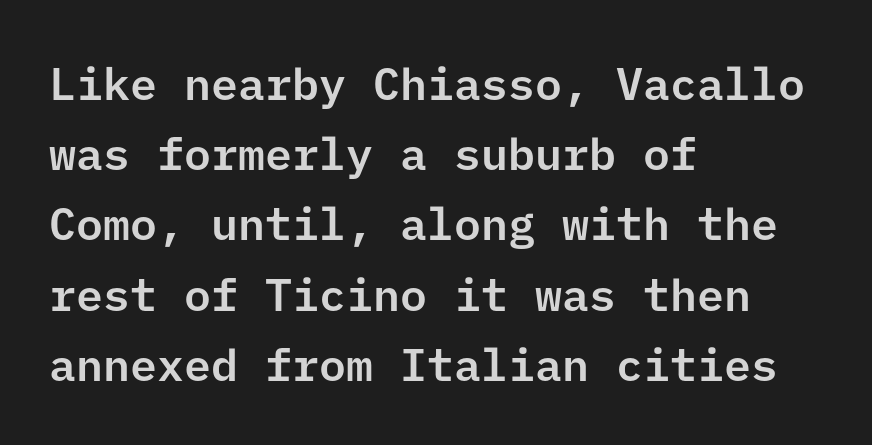
Q: Is the text italic (slanted)? A: No, it is upright.
Q: Is the typeface a serif or a sans-serif typeface? A: Sans-serif.
Q: Is the text underlined? A: No.
Q: How is the paragraph aligned? A: Left-aligned.
Q: Is the spacing between letters normal or unusually wide? A: Normal.
Q: Is the spacing between lines tight, normal or loose? A: Normal.
Q: Width (condensed, normal, or wide)? A: Normal.
Q: Stroke contrast? A: Low.
Q: x-height? A: Medium.
